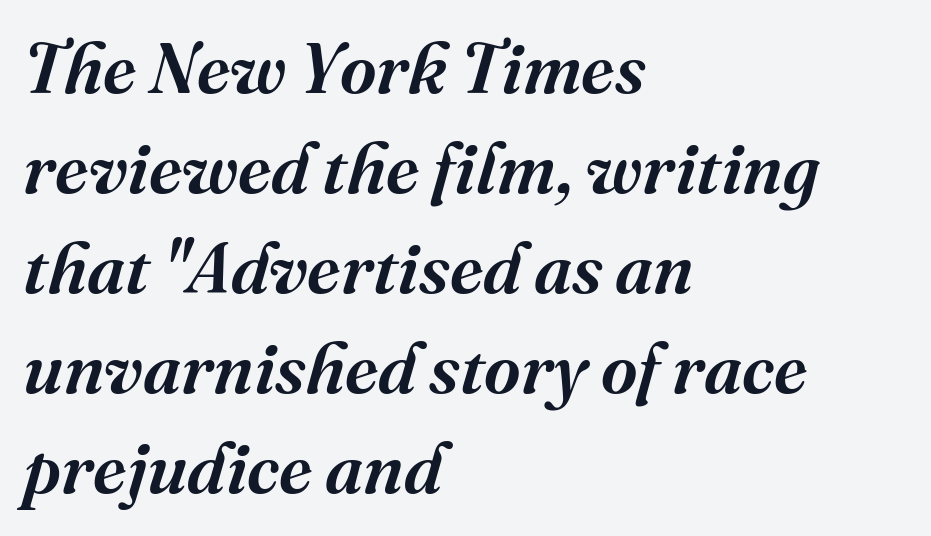
The image shows 71 px semibold serif type, italic (leaning right); set left-aligned, normal line spacing (1.41x), normal letter spacing, not underlined; medium stroke contrast and a medium x-height.
